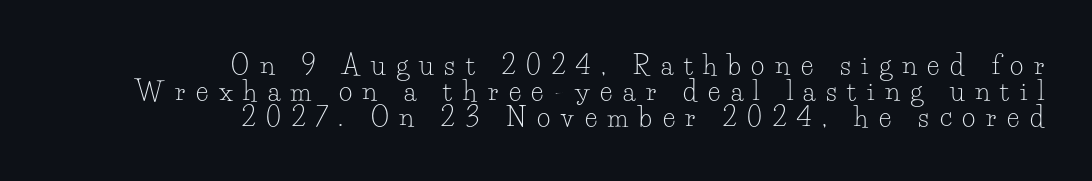
{"italic": "no", "bold": "no", "underline": "no", "align": "right", "line_spacing": "tight", "line_spacing_ratio": 1.0, "letter_spacing": "wide", "letter_spacing_em": 0.41, "glyph_px": 26}
